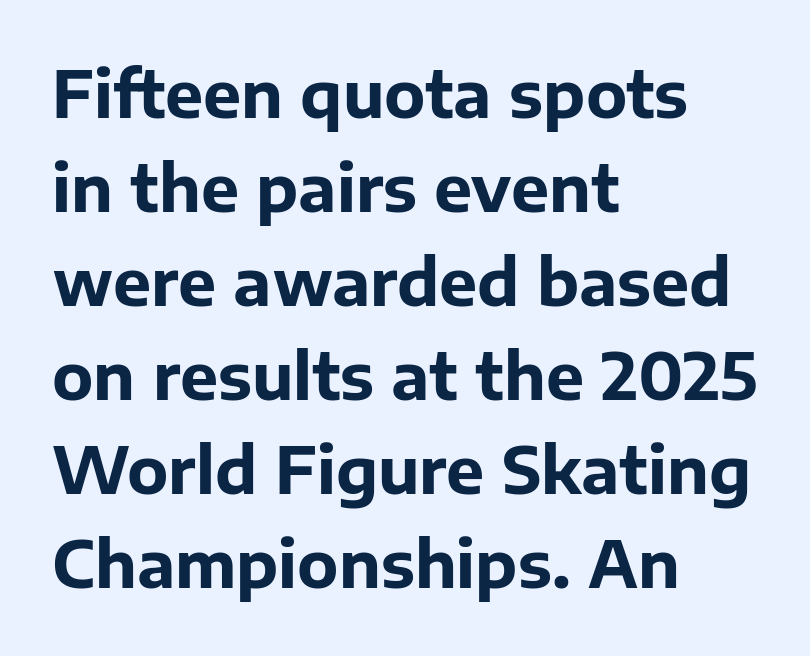
The image shows 64 px bold sans-serif type, upright; set left-aligned, normal line spacing (1.47x), normal letter spacing, not underlined; low stroke contrast and a medium x-height.
